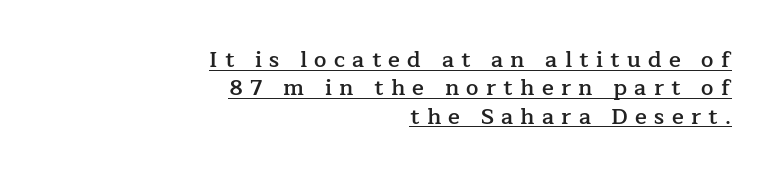
{"italic": "no", "bold": "semi", "underline": "yes", "align": "right", "line_spacing": "normal", "line_spacing_ratio": 1.29, "letter_spacing": "wide", "letter_spacing_em": 0.33, "glyph_px": 22}
